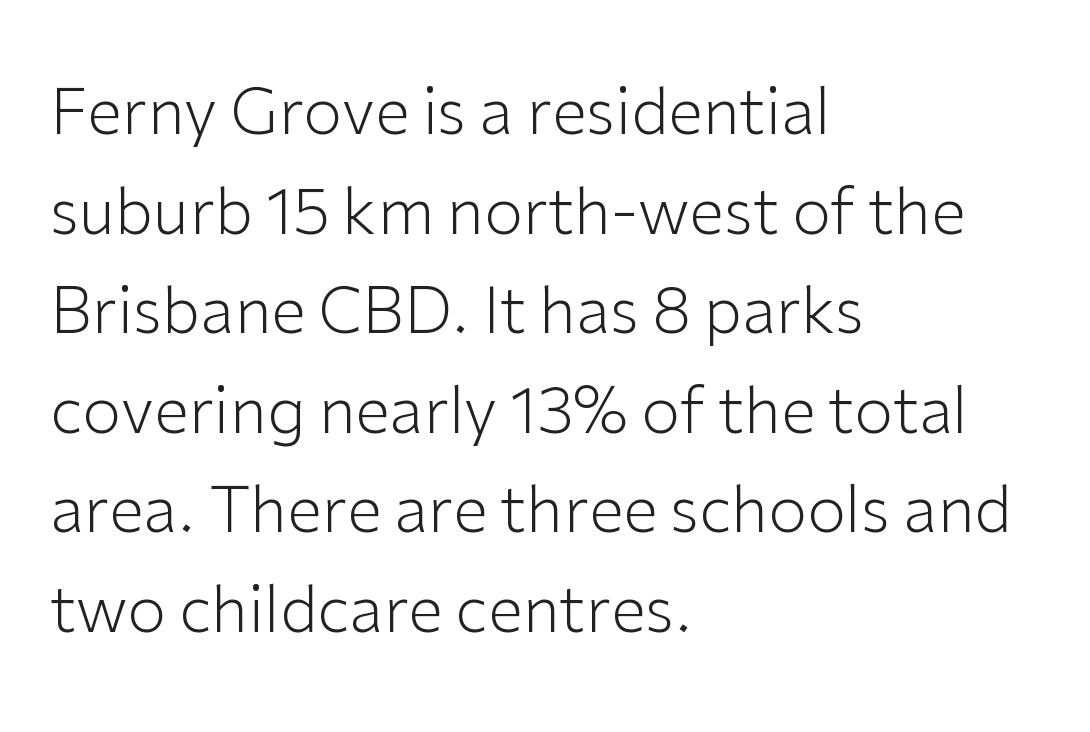
{"serif": "no", "italic": "no", "bold": "no", "weight": "light", "width": "normal", "stroke_contrast": "low", "x_height": "medium", "monospaced": "no", "underline": "no", "align": "left", "line_spacing": "normal", "line_spacing_ratio": 1.58, "letter_spacing": "normal", "letter_spacing_em": 0.0, "glyph_px": 63}
